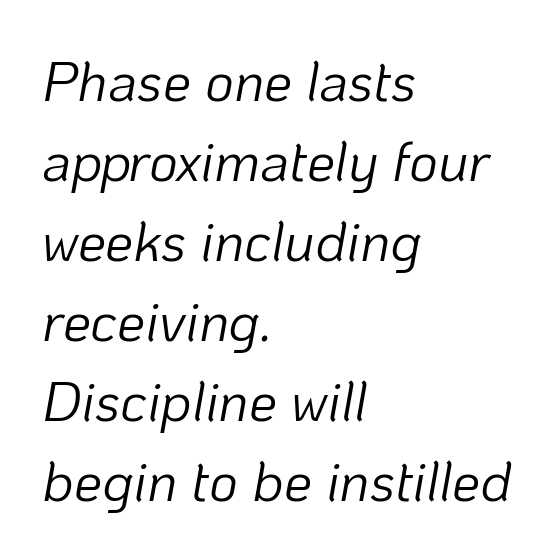
{"italic": "yes", "lean": "right", "slant_degrees": 10, "bold": "no", "weight": "light", "width": "normal", "stroke_contrast": "low", "x_height": "medium", "monospaced": "no", "underline": "no", "align": "left", "line_spacing": "normal", "line_spacing_ratio": 1.43, "letter_spacing": "normal", "letter_spacing_em": 0.0, "glyph_px": 56}
